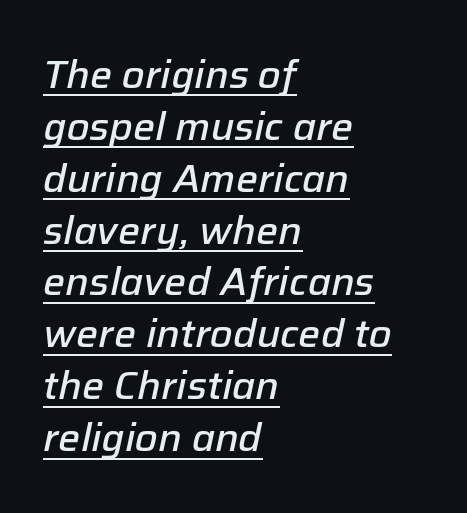
Q: Is the text bold? A: Semi-bold.
Q: Is the text italic (slanted)? A: Yes, it leans right by about 12 degrees.
Q: Is the text underlined? A: Yes.
Q: How is the paragraph aligned? A: Left-aligned.
Q: Is the spacing between letters normal or unusually wide? A: Normal.
Q: Is the spacing between lines tight, normal or loose? A: Normal.
Q: Width (condensed, normal, or wide)? A: Normal.
Q: Stroke contrast? A: Low.
Q: x-height? A: Medium.
Q: Monospaced? A: No.
